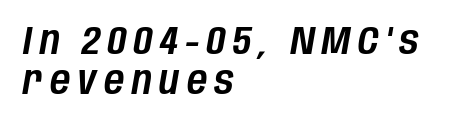
{"italic": "yes", "lean": "right", "slant_degrees": 10, "width": "condensed", "stroke_contrast": "low", "x_height": "large", "monospaced": "no", "underline": "no", "align": "left", "line_spacing": "tight", "line_spacing_ratio": 1.03, "glyph_px": 39}
